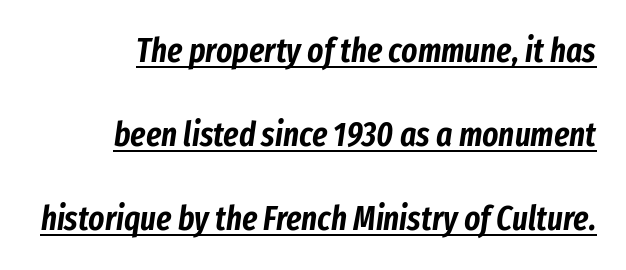
The image shows 34 px condensed type, italic (leaning right); set loose line spacing (2.47x), normal letter spacing, underlined; low stroke contrast and a medium x-height.
